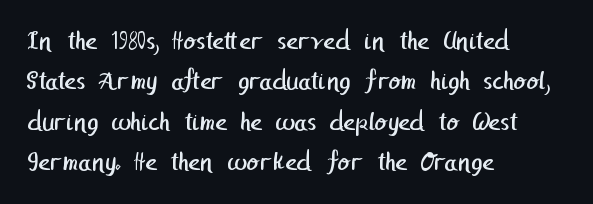
The image shows 28 px regular-weight sans-serif type; set left-aligned, normal line spacing (1.44x), normal letter spacing, not underlined; low stroke contrast and a medium x-height.
